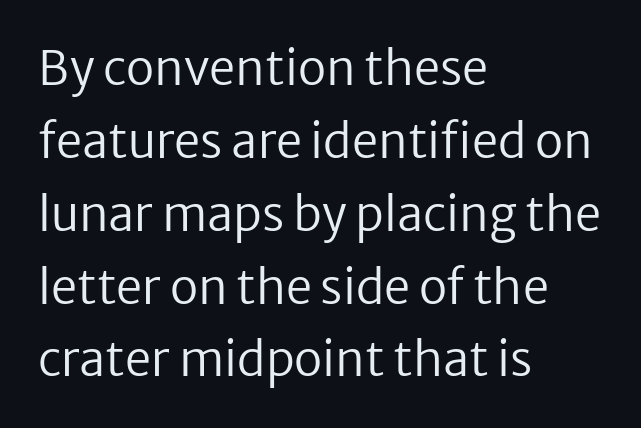
Only glyphs here, with clear space below each row. Weight class: somewhere from thin through regular. Do the characters align in a grid? No, the font is proportional. A typesetter would label this face a sans. How would I describe the line gaps? Plain and ordinary. In terms of letterspacing, this is plain default setting.
